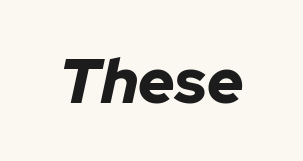
Q: Is the text bold? A: Yes.
Q: Is the text italic (slanted)? A: Yes, it leans right by about 12 degrees.
Q: Is the text underlined? A: No.
Q: Is the spacing between letters normal or unusually wide? A: Normal.
Q: Width (condensed, normal, or wide)? A: Normal.
Q: Stroke contrast? A: Low.
Q: x-height? A: Medium.
Q: Monospaced? A: No.
